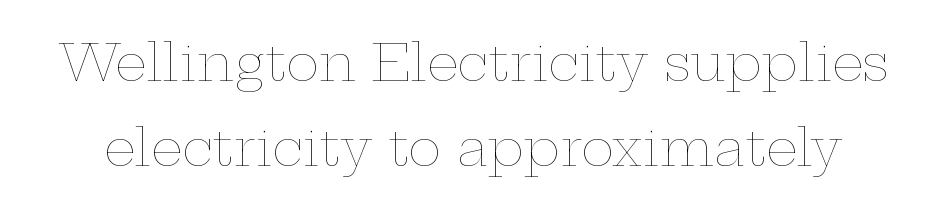
The image shows 50 px thin, wide type, upright; set normal line spacing (1.7x), normal letter spacing, not underlined; low stroke contrast and a medium x-height.
